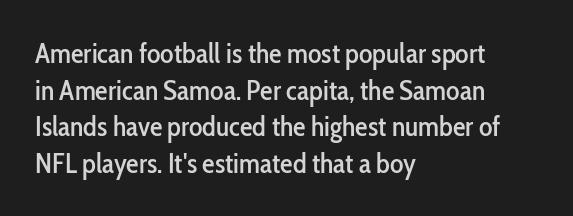
Q: Is the text italic (slanted)? A: No, it is upright.
Q: Is the typeface a serif or a sans-serif typeface? A: Sans-serif.
Q: Is the text underlined? A: No.
Q: How is the paragraph aligned? A: Left-aligned.
Q: Is the spacing between letters normal or unusually wide? A: Normal.
Q: Is the spacing between lines tight, normal or loose? A: Normal.
Q: Width (condensed, normal, or wide)? A: Condensed.
Q: Stroke contrast? A: Low.
Q: x-height? A: Medium.
Q: Monospaced? A: No.
